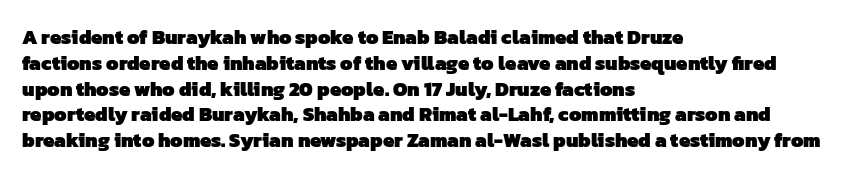
Summary of vertical rhythm: regular, with standard interline spacing. The passage is arranged the way most books set body copy — flush left. The characters look thick and weighty, a clear bold. Underlining? Definitely not there. No extra tracking has been applied to these lines.
